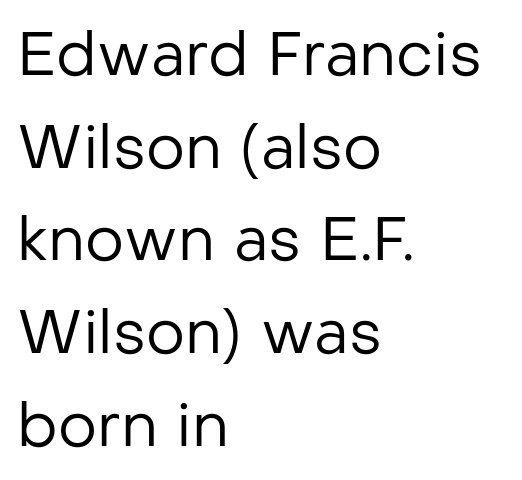
{"serif": "no", "italic": "no", "bold": "no", "weight": "regular", "width": "normal", "stroke_contrast": "low", "x_height": "medium", "monospaced": "no", "underline": "no", "align": "left", "line_spacing": "normal", "line_spacing_ratio": 1.52, "letter_spacing": "normal", "letter_spacing_em": 0.0, "glyph_px": 61}
